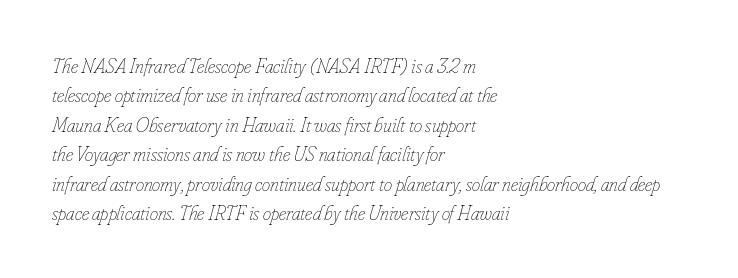
{"italic": "yes", "lean": "right", "slant_degrees": 16, "bold": "no", "underline": "no", "align": "left", "line_spacing": "normal", "line_spacing_ratio": 1.4, "letter_spacing": "normal", "letter_spacing_em": 0.0, "glyph_px": 21}
